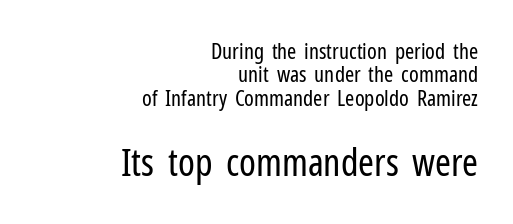
{"serif": "no", "italic": "no", "bold": "no", "weight": "regular", "width": "condensed", "stroke_contrast": "low", "x_height": "medium", "monospaced": "no", "underline": "no", "align": "right", "line_spacing": "tight", "line_spacing_ratio": 1.06, "letter_spacing": "normal", "letter_spacing_em": 0.0, "larger_block": "second", "size_ratio": 1.73, "glyph_px": 38}
